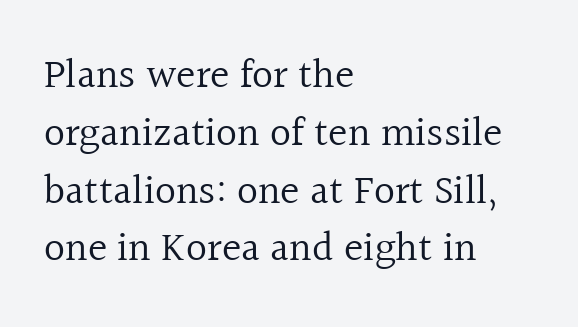
{"serif": "yes", "italic": "no", "bold": "no", "weight": "regular", "width": "normal", "x_height": "medium", "monospaced": "no", "underline": "no", "align": "left", "line_spacing": "normal", "line_spacing_ratio": 1.41, "letter_spacing": "normal", "letter_spacing_em": 0.0, "glyph_px": 41}
